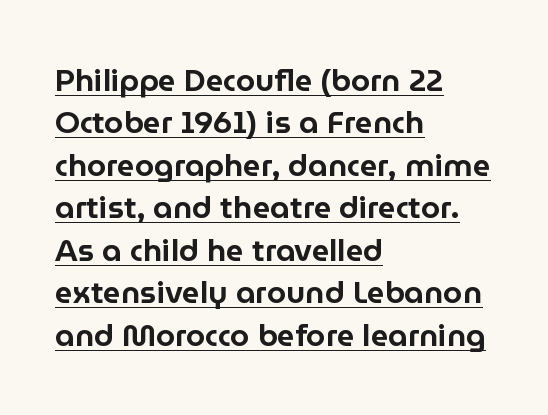
{"serif": "no", "italic": "no", "width": "normal", "stroke_contrast": "low", "x_height": "medium", "monospaced": "no", "underline": "yes", "align": "left", "line_spacing": "normal", "line_spacing_ratio": 1.37, "letter_spacing": "normal", "letter_spacing_em": 0.0, "glyph_px": 31}
